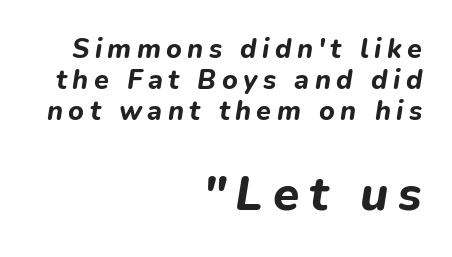
Q: Is the text bold? A: Yes.
Q: Is the text italic (slanted)? A: Yes, it leans right by about 9 degrees.
Q: Is the text underlined? A: No.
Q: How is the paragraph aligned? A: Right-aligned.
Q: Is the spacing between letters normal or unusually wide? A: Unusually wide.
Q: Is the spacing between lines tight, normal or loose? A: Tight.
Q: Which block of text is set in a larger size, the first (top) or the second (bottom)? A: The second (bottom) one.
Q: Width (condensed, normal, or wide)? A: Normal.
Q: Stroke contrast? A: Low.
Q: x-height? A: Medium.
Q: Monospaced? A: No.
